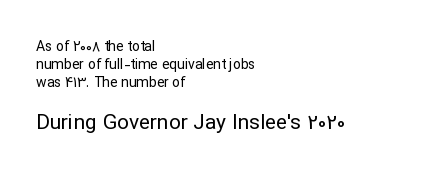
{"italic": "no", "bold": "no", "underline": "no", "align": "left", "line_spacing": "normal", "line_spacing_ratio": 1.3, "letter_spacing": "normal", "letter_spacing_em": 0.0, "larger_block": "second", "size_ratio": 1.5, "glyph_px": 21}
